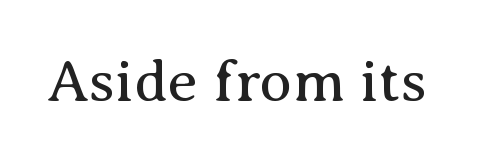
Just letters on the line, the space beneath them empty. You can tell from the footed stems that serif type was used. Each letter keeps its own natural width here, so spacing adapts to shape. In terms of letterspacing, this is plain default setting. The type sits square on the baseline with zero lean.
